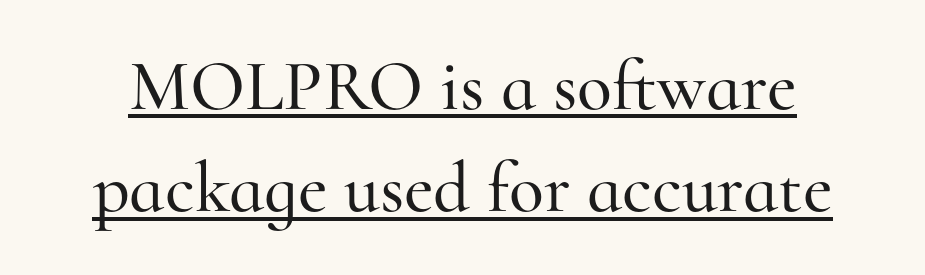
A typesetter would label this face a serif. The passage shown is typed in a proportional face where columns would drift. Does the lettering tilt? It doesn't — this is upright. Each line of the rendering has a horizontal stroke beneath the glyphs. Leading matches the norm, producing a regular column.
